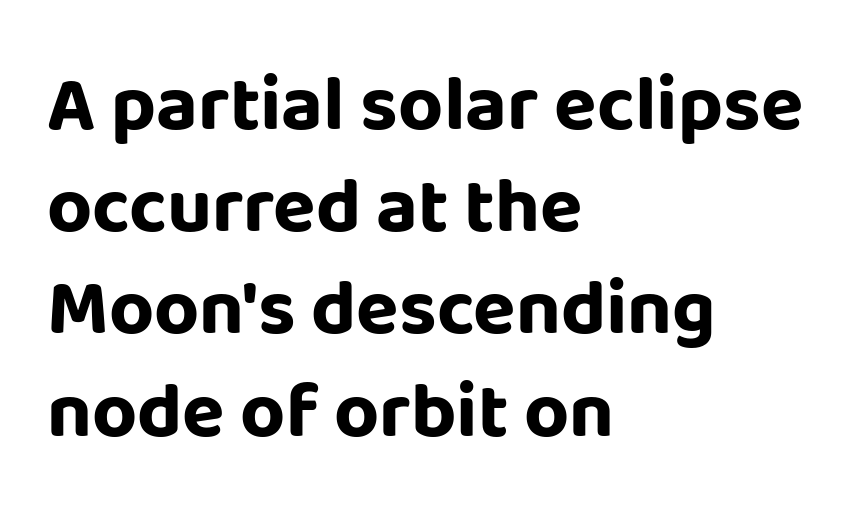
The image shows 78 px bold sans-serif type, upright; set left-aligned, normal line spacing (1.31x), normal letter spacing, not underlined; low stroke contrast and a large x-height.
